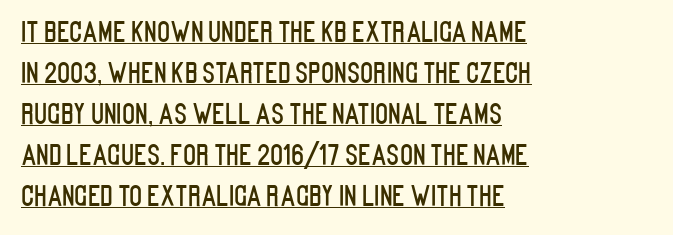
Q: Is the text italic (slanted)? A: No, it is upright.
Q: Is the text underlined? A: Yes.
Q: How is the paragraph aligned? A: Left-aligned.
Q: Is the spacing between letters normal or unusually wide? A: Normal.
Q: Is the spacing between lines tight, normal or loose? A: Normal.
